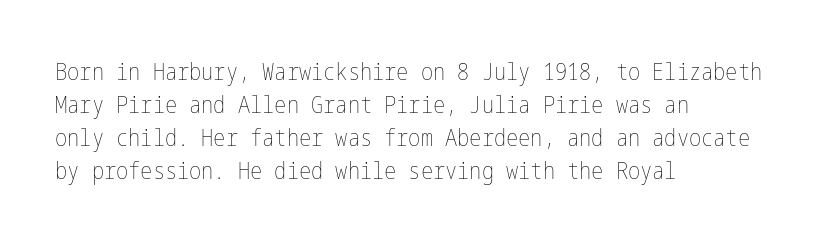
Q: Is the text bold? A: No.
Q: Is the text italic (slanted)? A: No, it is upright.
Q: Is the text underlined? A: No.
Q: How is the paragraph aligned? A: Left-aligned.
Q: Is the spacing between letters normal or unusually wide? A: Normal.
Q: Is the spacing between lines tight, normal or loose? A: Normal.
